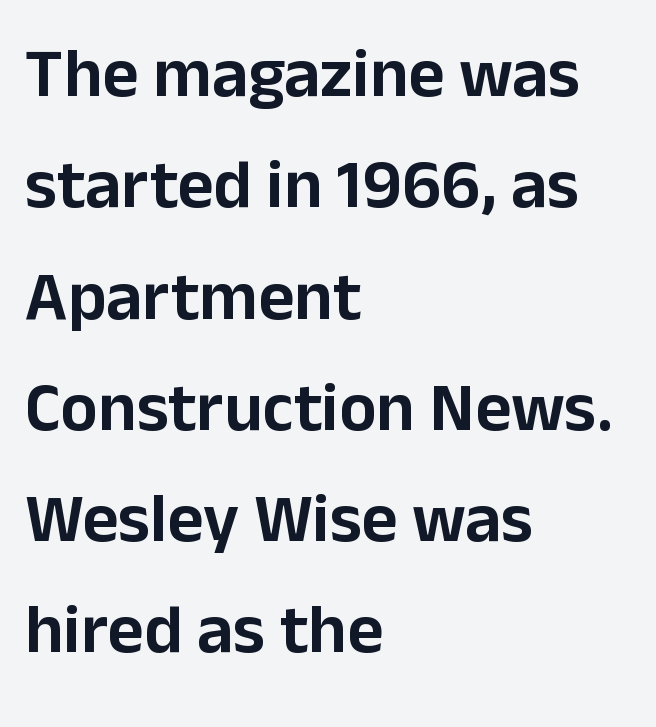
A typesetter would call this zero additional tracking. Plain, unruled lines of type. The lines sit at an ordinary, default distance from one another. Is this a fixed-width face? No — the glyphs have proportional, varying widths. Notice how the passage keeps a crisp vertical edge on the left only. These lines were composed using upright roman letters.
